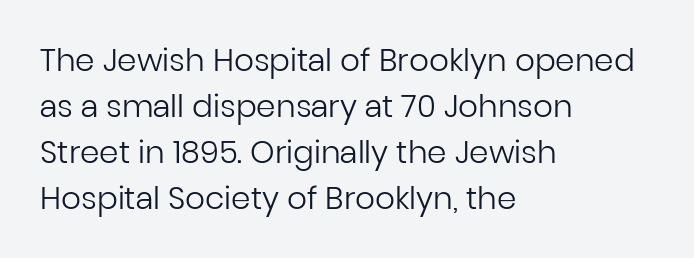
Q: Is the text bold? A: No.
Q: Is the text italic (slanted)? A: No, it is upright.
Q: Is the typeface a serif or a sans-serif typeface? A: Sans-serif.
Q: Is the text underlined? A: No.
Q: How is the paragraph aligned? A: Left-aligned.
Q: Is the spacing between letters normal or unusually wide? A: Normal.
Q: Is the spacing between lines tight, normal or loose? A: Normal.
Q: Width (condensed, normal, or wide)? A: Normal.
Q: Stroke contrast? A: Low.
Q: x-height? A: Medium.
Q: Monospaced? A: No.
